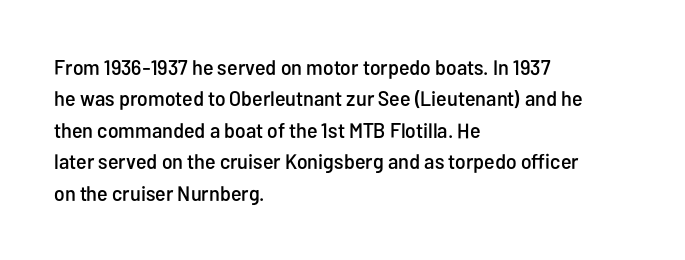
{"italic": "no", "underline": "no", "align": "left", "line_spacing": "normal", "line_spacing_ratio": 1.5, "letter_spacing": "normal", "letter_spacing_em": 0.0, "glyph_px": 21}
